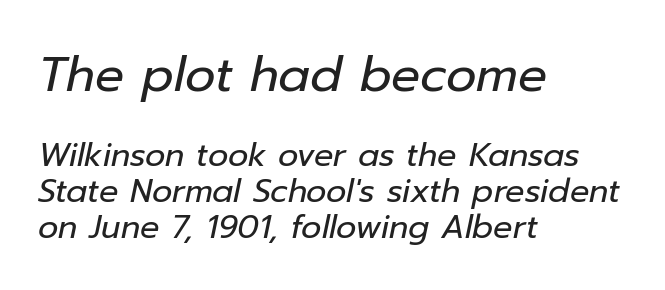
Q: Is the text bold? A: No.
Q: Is the text italic (slanted)? A: Yes, it leans right by about 12 degrees.
Q: Is the text underlined? A: No.
Q: How is the paragraph aligned? A: Left-aligned.
Q: Is the spacing between letters normal or unusually wide? A: Normal.
Q: Is the spacing between lines tight, normal or loose? A: Tight.
Q: Which block of text is set in a larger size, the first (top) or the second (bottom)? A: The first (top) one.
Q: Width (condensed, normal, or wide)? A: Normal.
Q: Stroke contrast? A: Low.
Q: x-height? A: Medium.
Q: Monospaced? A: No.
